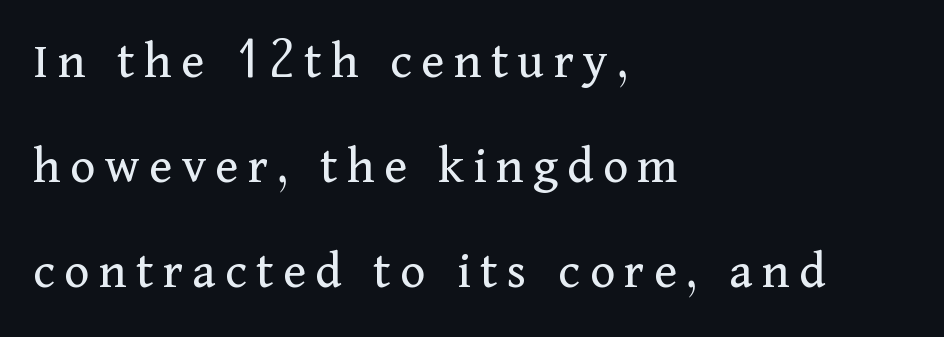
Horizontal bands of white between lines are thick stripes. Think of a printed novel: that variable character pitch is what you see here. Regarding serifs, this sample has them. The letters look calm and open, with moderate or lighter stems. Reading down the block, your eye returns to a fixed left position each line. The gap between lines stays unmarked.
